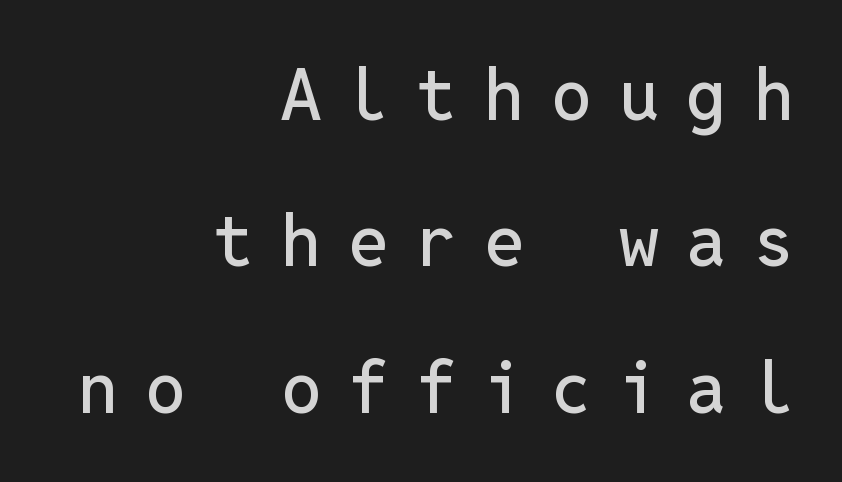
Q: Is the text italic (slanted)? A: No, it is upright.
Q: Is the typeface a serif or a sans-serif typeface? A: Sans-serif.
Q: Is the text underlined? A: No.
Q: How is the paragraph aligned? A: Right-aligned.
Q: Is the spacing between letters normal or unusually wide? A: Unusually wide.
Q: Is the spacing between lines tight, normal or loose? A: Loose.
Q: Width (condensed, normal, or wide)? A: Normal.
Q: Stroke contrast? A: Low.
Q: x-height? A: Medium.
Q: Monospaced? A: Yes.
